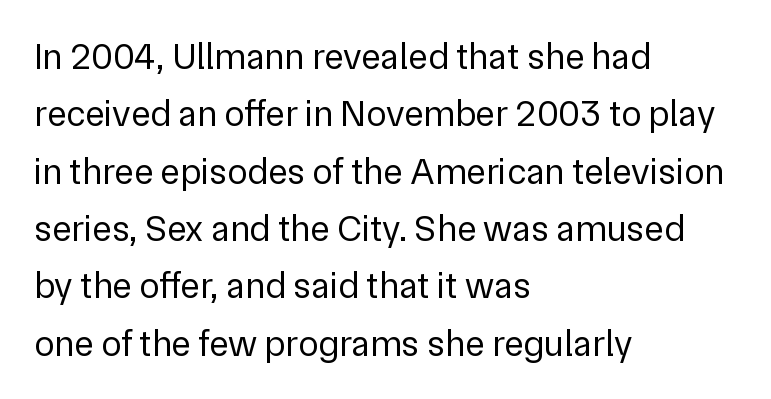
The image shows 37 px regular-weight sans-serif type, upright; set left-aligned, normal line spacing (1.55x), normal letter spacing, not underlined; low stroke contrast and a medium x-height.
